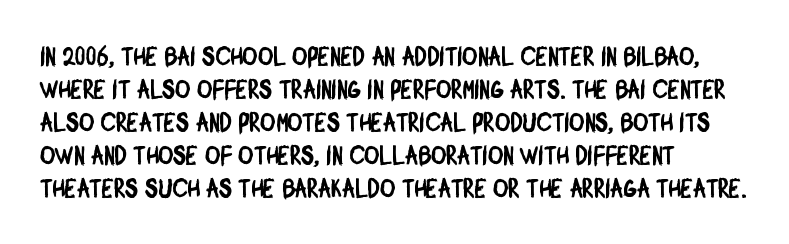
{"underline": "no", "align": "left", "line_spacing": "normal", "line_spacing_ratio": 1.27, "letter_spacing": "normal", "letter_spacing_em": 0.0, "glyph_px": 26}
